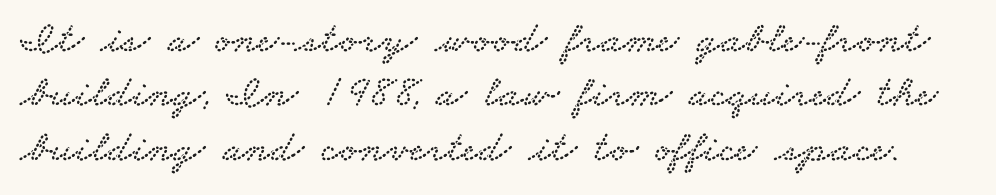
{"width": "wide", "stroke_contrast": "low", "x_height": "small", "monospaced": "no", "underline": "no", "line_spacing_ratio": 1.21, "letter_spacing": "normal", "letter_spacing_em": 0.0, "glyph_px": 45}
